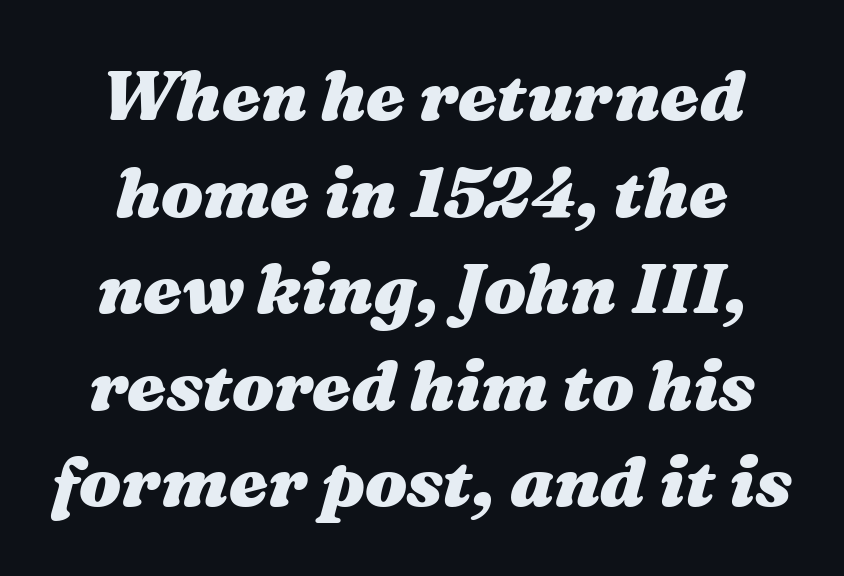
Leading matches the norm, producing a regular column. Heft: maximum for text — a bold. The passage shown is typed in a proportional face where columns would drift. The passage shown is not underscored anywhere. Is the letter spacing exaggerated? No — it looks like the ordinary default.
